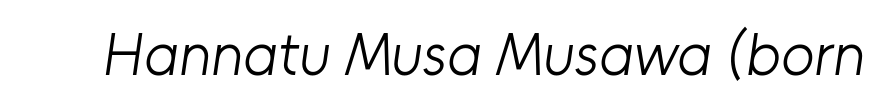
The image shows 61 px light sans-serif type; set normal letter spacing, not underlined; low stroke contrast and a medium x-height.
